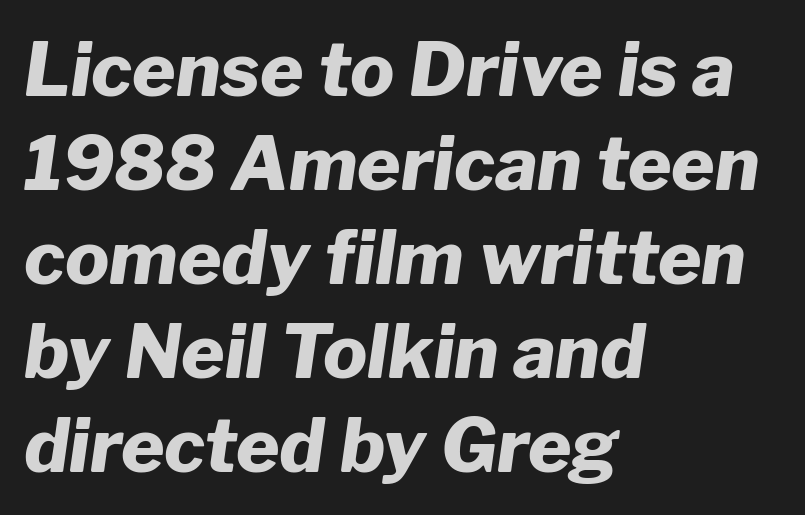
{"italic": "yes", "lean": "right", "slant_degrees": 8, "bold": "yes", "weight": "heavy", "width": "normal", "stroke_contrast": "low", "x_height": "medium", "monospaced": "no", "underline": "no", "align": "left", "line_spacing": "normal", "line_spacing_ratio": 1.27, "letter_spacing": "normal", "letter_spacing_em": 0.0, "glyph_px": 74}
